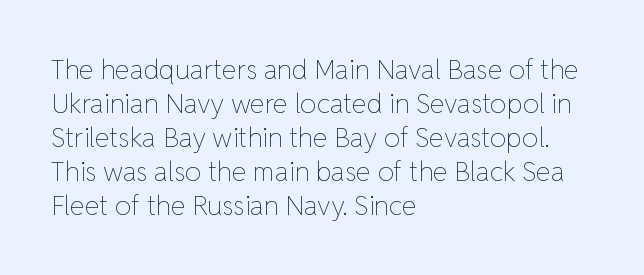
Vertically, the passage feels balanced, rows spaced as you'd expect. The strip under each line holds only bare page. Weight: in the light-to-regular range. Glyph-to-glyph distance matches everyday printed text.
